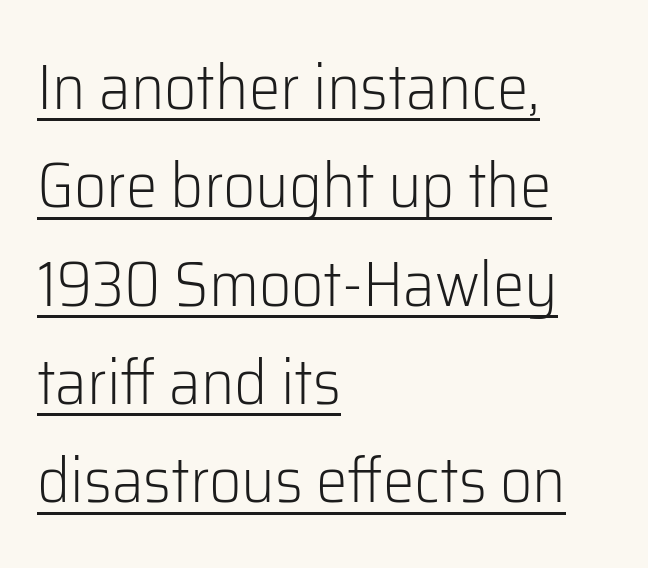
Tall strokes in this sample are plumb rather than angled. How would I describe the line gaps? Plain and ordinary. You can see a thin bar hugging the bottom of the glyphs. A light-to-regular cut is what we see here.
